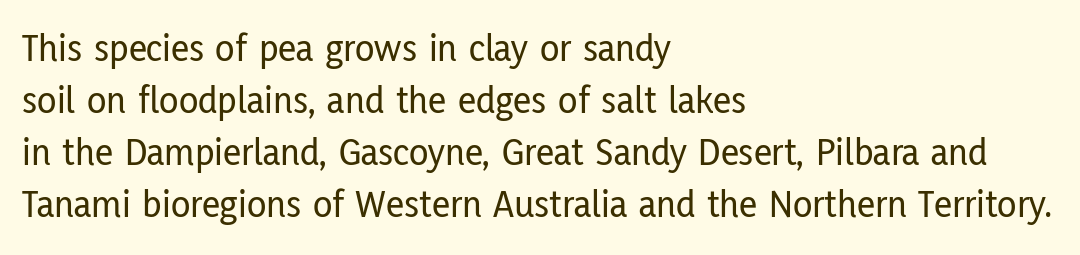
Unlike italic type, these characters show no tilt at all. The rendering anchors every line to the left-hand side. Does extra space separate the letters? No, they use regular spacing. Character widths vary here, with narrow letters taking less room than wide ones.
